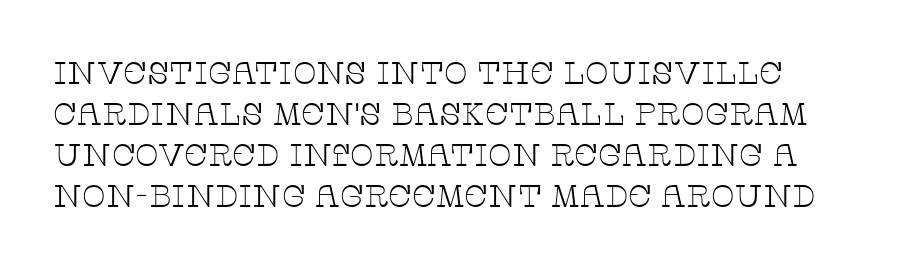
The image shows 31 px thin, wide serif type, upright; set normal line spacing (1.32x), normal letter spacing, not underlined; low stroke contrast and a large x-height.
